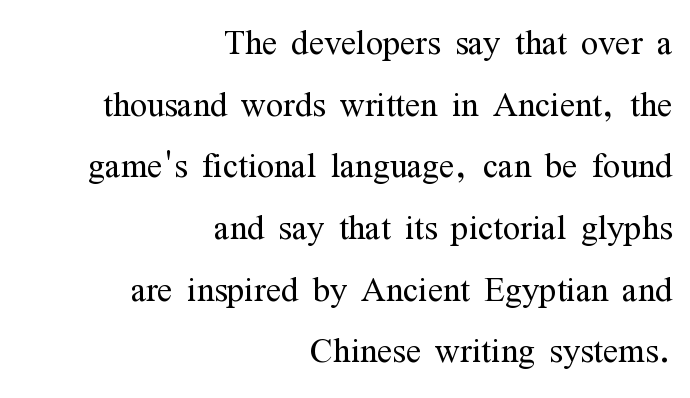
{"serif": "yes", "italic": "no", "bold": "no", "weight": "light", "width": "condensed", "stroke_contrast": "medium", "x_height": "medium", "monospaced": "no", "underline": "no", "align": "right", "line_spacing": "normal", "line_spacing_ratio": 1.37, "letter_spacing": "normal", "letter_spacing_em": 0.0, "glyph_px": 45}
